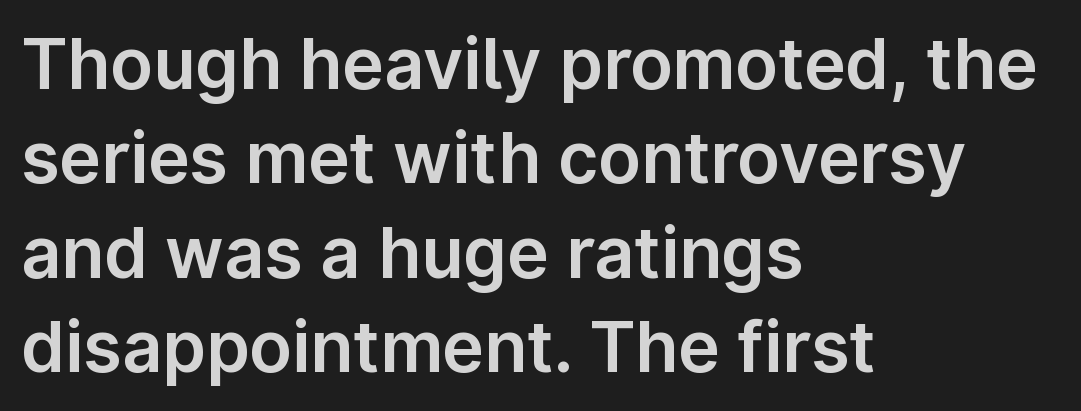
{"serif": "no", "italic": "no", "width": "normal", "stroke_contrast": "low", "x_height": "medium", "monospaced": "no", "underline": "no", "align": "left", "line_spacing": "normal", "line_spacing_ratio": 1.35, "letter_spacing": "normal", "letter_spacing_em": 0.0, "glyph_px": 70}
